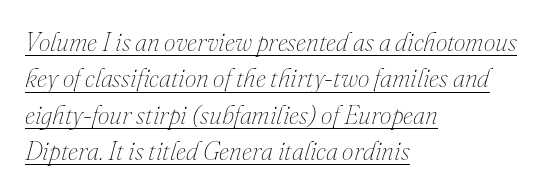
The image shows 26 px text type, italic (leaning right); set left-aligned, normal line spacing (1.4x), normal letter spacing, underlined.
